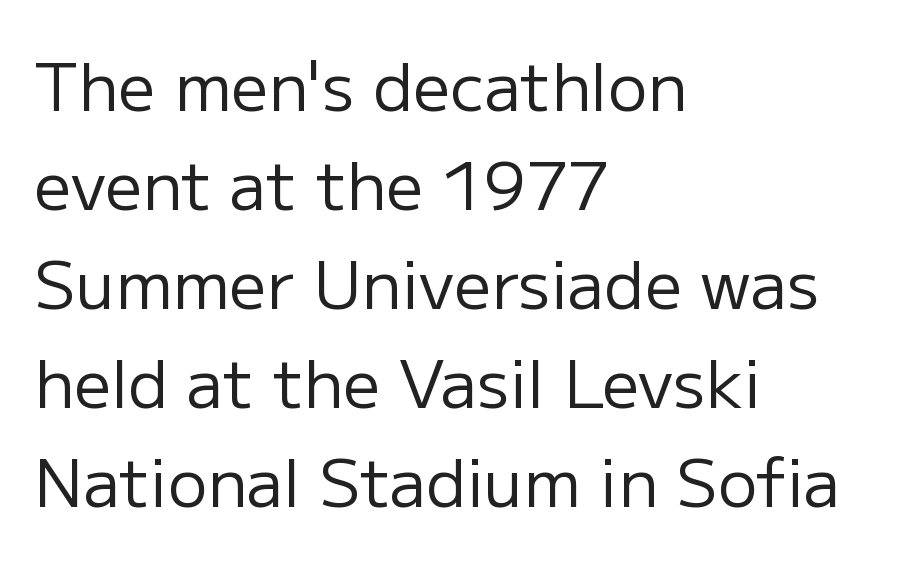
{"serif": "no", "italic": "no", "bold": "no", "weight": "regular", "width": "normal", "stroke_contrast": "low", "x_height": "medium", "monospaced": "no", "underline": "no", "align": "left", "line_spacing": "normal", "line_spacing_ratio": 1.5, "letter_spacing": "normal", "letter_spacing_em": 0.0, "glyph_px": 66}
